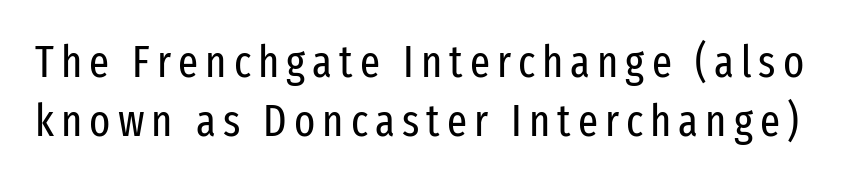
Unmarked baselines from the first word to the last. Unlike a traditional serif, this face leaves its strokes unadorned. You can tell it's not italic because the verticals are truly vertical. The weight tops out at a normal text grade.
